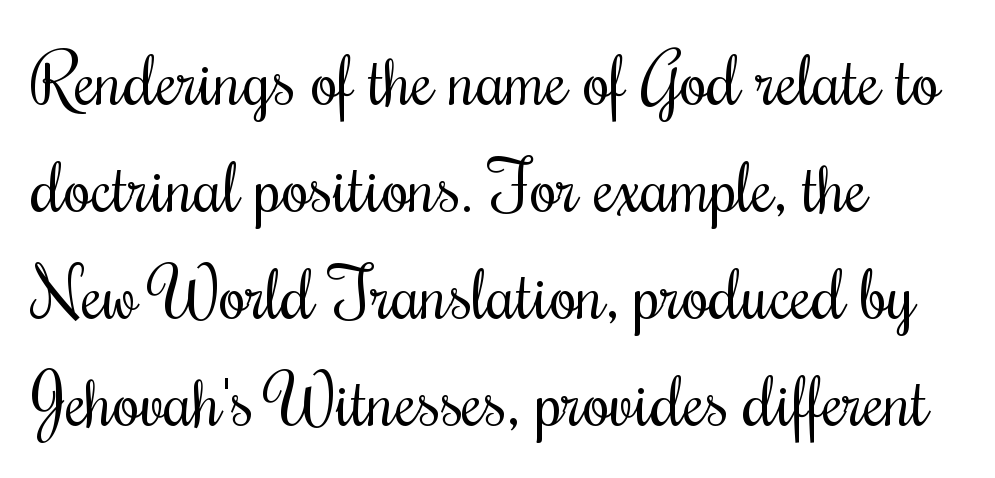
The image shows 70 px regular-weight, condensed serif type; set left-aligned, normal line spacing (1.53x), normal letter spacing, not underlined; medium stroke contrast and a small x-height.
